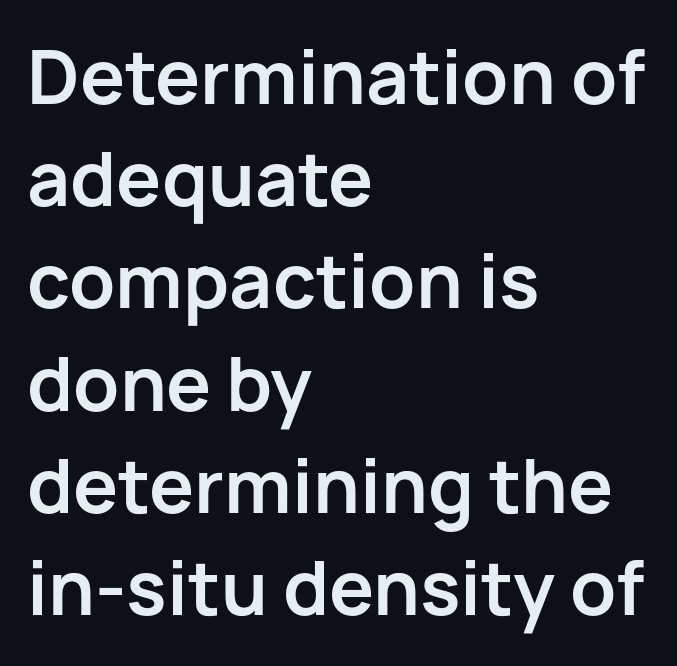
{"serif": "no", "italic": "no", "bold": "yes", "weight": "bold", "width": "normal", "stroke_contrast": "low", "x_height": "medium", "monospaced": "no", "underline": "no", "align": "left", "line_spacing": "normal", "line_spacing_ratio": 1.42, "letter_spacing": "normal", "letter_spacing_em": 0.0, "glyph_px": 72}
